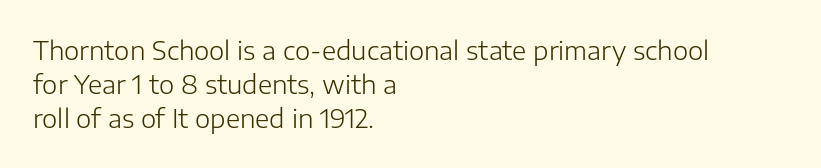
Descenders are the only things crossing below the line. All the whitespace from short lines collects on the right. Characters remain perfectly vertical along every line. The letters sit at their default tracking, neither squeezed nor spread.
